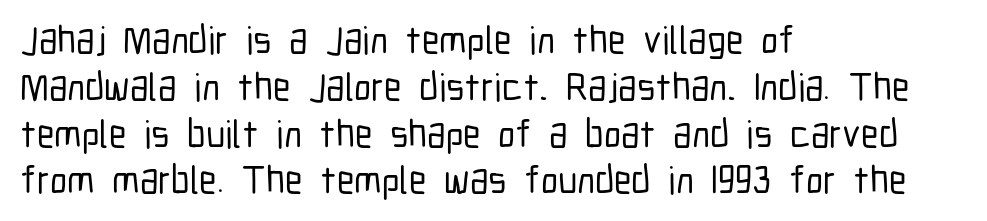
The image shows 39 px condensed sans-serif type, upright; set left-aligned, line spacing 1.2x, normal letter spacing, not underlined; low stroke contrast and a medium x-height.
